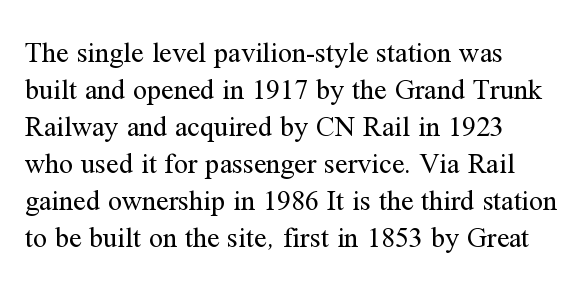
{"serif": "yes", "italic": "no", "bold": "no", "weight": "regular", "width": "normal", "stroke_contrast": "medium", "x_height": "medium", "monospaced": "no", "underline": "no", "align": "left", "line_spacing": "normal", "line_spacing_ratio": 1.32, "letter_spacing": "normal", "letter_spacing_em": 0.0, "glyph_px": 28}
